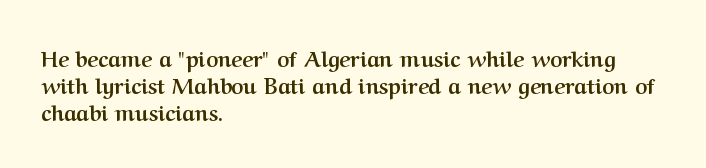
Q: Is the text bold? A: Yes.
Q: Is the text italic (slanted)? A: No, it is upright.
Q: Is the text underlined? A: No.
Q: How is the paragraph aligned? A: Left-aligned.
Q: Is the spacing between letters normal or unusually wide? A: Normal.
Q: Is the spacing between lines tight, normal or loose? A: Normal.
